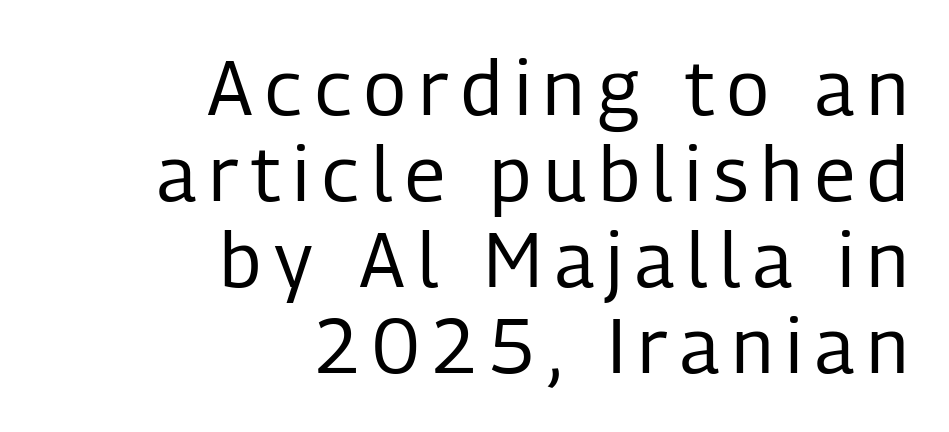
The glyphs in this specimen are sans serif. Glance below the letters and you will spot only blank space. This sample uses an upright cut, with every glyph sitting square on the baseline. The font sits on the lighter half of the weight spectrum, regular included.
